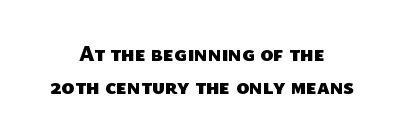
Does the copy run flush right? No — it is centered line by line. The baseline area is clear. Students, note that the glyphs here touch the page at normal intervals. Leading matches the norm, producing a regular column. The font is running at its bold setting.
